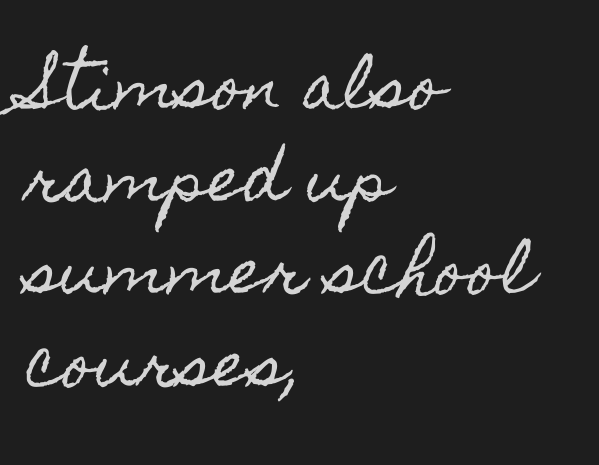
{"width": "condensed", "x_height": "small", "monospaced": "no", "underline": "no", "align": "left", "line_spacing": "normal", "line_spacing_ratio": 1.52, "letter_spacing": "normal", "letter_spacing_em": 0.0, "glyph_px": 61}
